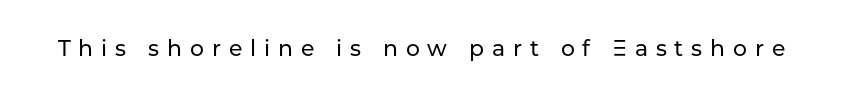
{"italic": "no", "underline": "no", "letter_spacing": "wide", "letter_spacing_em": 0.36, "glyph_px": 22}
